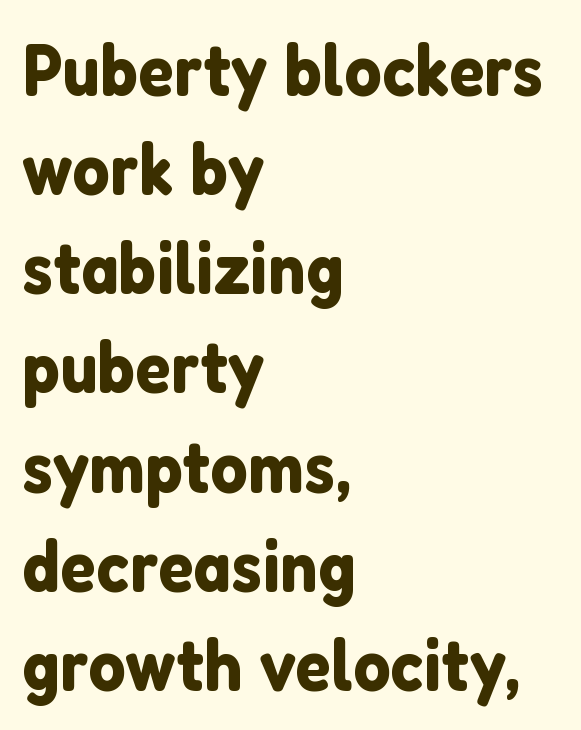
Q: Is the text italic (slanted)? A: No, it is upright.
Q: Is the typeface a serif or a sans-serif typeface? A: Sans-serif.
Q: Is the text underlined? A: No.
Q: How is the paragraph aligned? A: Left-aligned.
Q: Is the spacing between letters normal or unusually wide? A: Normal.
Q: Is the spacing between lines tight, normal or loose? A: Normal.
Q: Width (condensed, normal, or wide)? A: Normal.
Q: Stroke contrast? A: Low.
Q: x-height? A: Medium.
Q: Monospaced? A: No.
